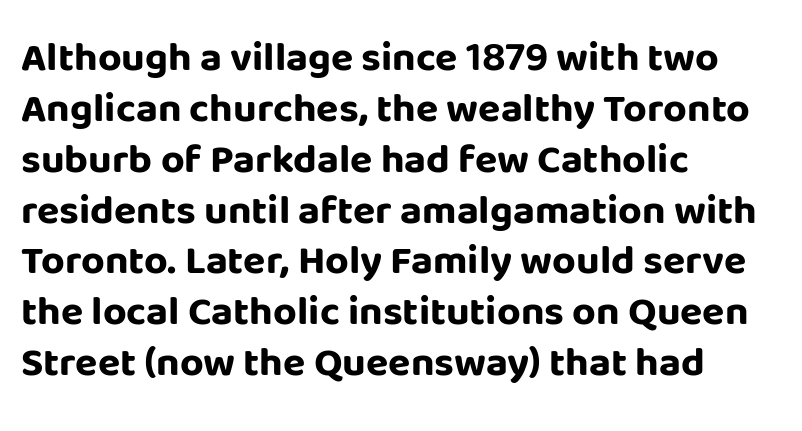
{"serif": "no", "italic": "no", "bold": "yes", "weight": "bold", "width": "normal", "stroke_contrast": "low", "x_height": "large", "monospaced": "no", "underline": "no", "align": "left", "line_spacing_ratio": 1.24, "letter_spacing": "normal", "letter_spacing_em": 0.0, "glyph_px": 41}
